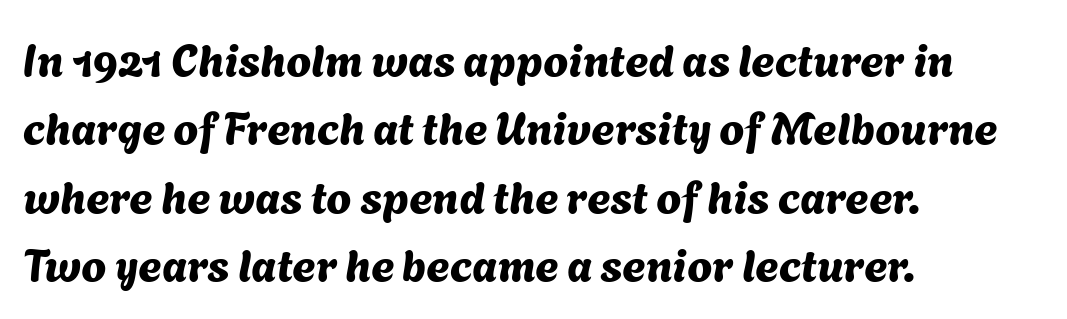
Q: Is the typeface a serif or a sans-serif typeface? A: Sans-serif.
Q: Is the text underlined? A: No.
Q: How is the paragraph aligned? A: Left-aligned.
Q: Is the spacing between letters normal or unusually wide? A: Normal.
Q: Is the spacing between lines tight, normal or loose? A: Normal.
Q: Width (condensed, normal, or wide)? A: Normal.
Q: Stroke contrast? A: Medium.
Q: x-height? A: Medium.
Q: Monospaced? A: No.
